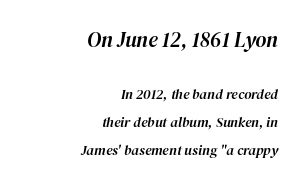
{"italic": "yes", "lean": "right", "slant_degrees": 12, "underline": "no", "align": "right", "line_spacing": "loose", "line_spacing_ratio": 2.0, "letter_spacing": "normal", "letter_spacing_em": 0.0, "larger_block": "first", "size_ratio": 1.5, "glyph_px": 21}
